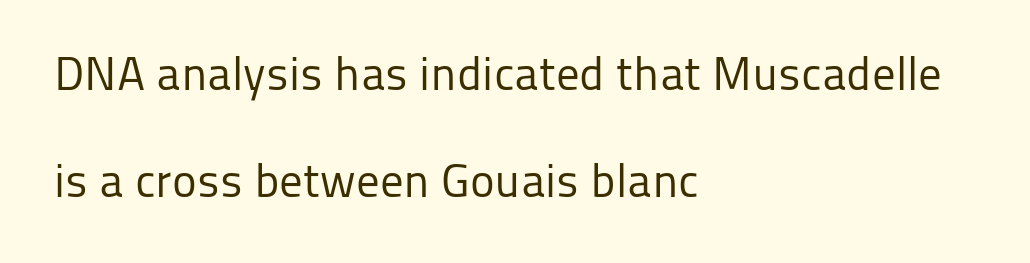
{"serif": "no", "italic": "no", "bold": "no", "weight": "regular", "width": "normal", "stroke_contrast": "low", "x_height": "medium", "monospaced": "no", "underline": "no", "align": "left", "line_spacing": "loose", "line_spacing_ratio": 2.27, "letter_spacing": "normal", "letter_spacing_em": 0.0, "glyph_px": 47}
